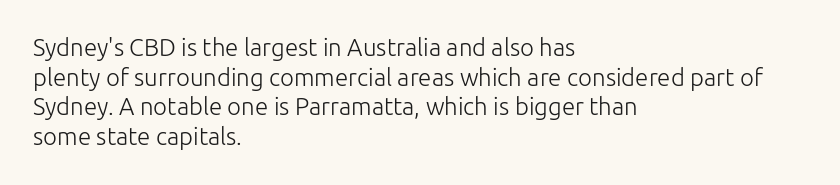
{"italic": "no", "bold": "no", "underline": "no", "align": "left", "line_spacing_ratio": 1.23, "letter_spacing": "normal", "letter_spacing_em": 0.0, "glyph_px": 24}
